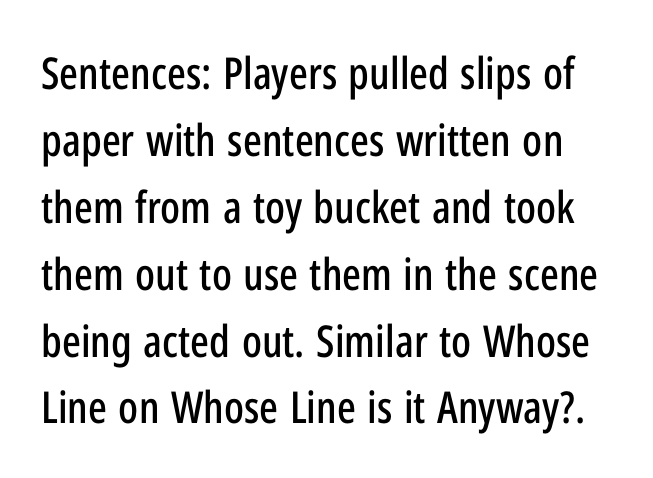
{"serif": "no", "italic": "no", "width": "condensed", "stroke_contrast": "low", "x_height": "medium", "monospaced": "no", "underline": "no", "line_spacing": "normal", "line_spacing_ratio": 1.52, "letter_spacing": "normal", "letter_spacing_em": 0.0, "glyph_px": 44}
